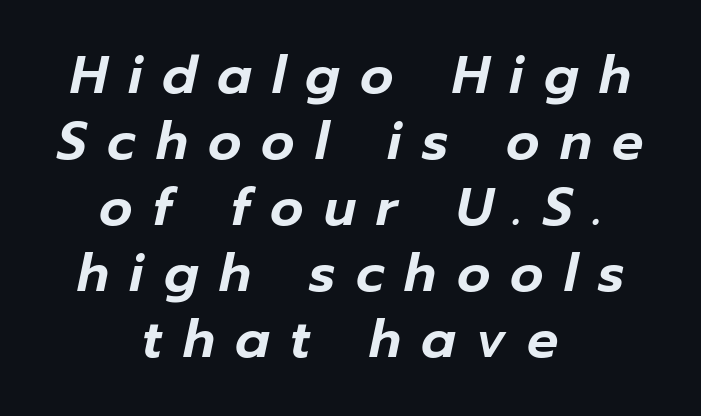
Q: Is the text italic (slanted)? A: Yes, it leans right by about 12 degrees.
Q: Is the text underlined? A: No.
Q: How is the paragraph aligned? A: Centered.
Q: Is the spacing between letters normal or unusually wide? A: Unusually wide.
Q: Is the spacing between lines tight, normal or loose? A: Normal.
Q: Width (condensed, normal, or wide)? A: Normal.
Q: Stroke contrast? A: Low.
Q: x-height? A: Medium.
Q: Monospaced? A: No.
